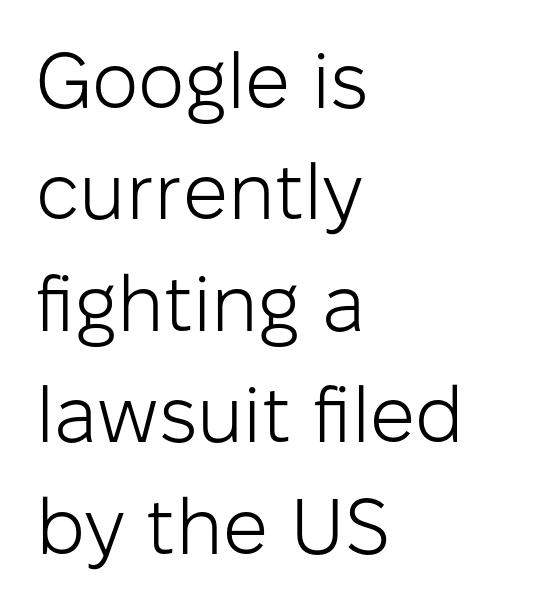
Q: Is the text bold? A: No.
Q: Is the text italic (slanted)? A: No, it is upright.
Q: Is the typeface a serif or a sans-serif typeface? A: Sans-serif.
Q: Is the text underlined? A: No.
Q: How is the paragraph aligned? A: Left-aligned.
Q: Is the spacing between letters normal or unusually wide? A: Normal.
Q: Is the spacing between lines tight, normal or loose? A: Normal.
Q: Width (condensed, normal, or wide)? A: Normal.
Q: Stroke contrast? A: Low.
Q: x-height? A: Medium.
Q: Monospaced? A: No.
